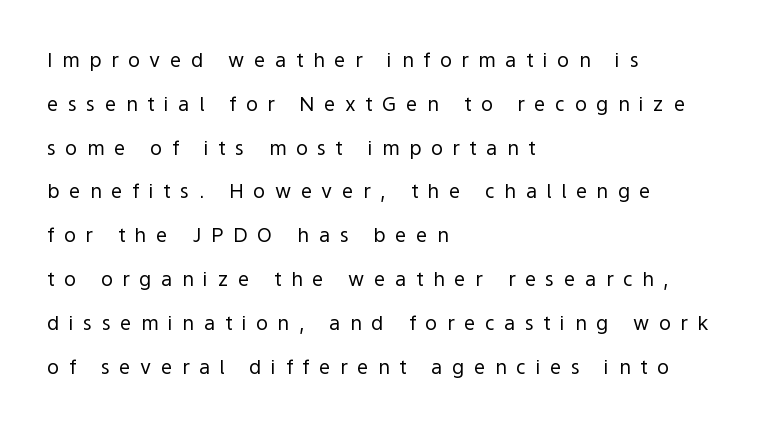
{"italic": "no", "bold": "no", "underline": "no", "align": "left", "line_spacing": "loose", "line_spacing_ratio": 2.19, "letter_spacing": "wide", "letter_spacing_em": 0.48, "glyph_px": 20}
